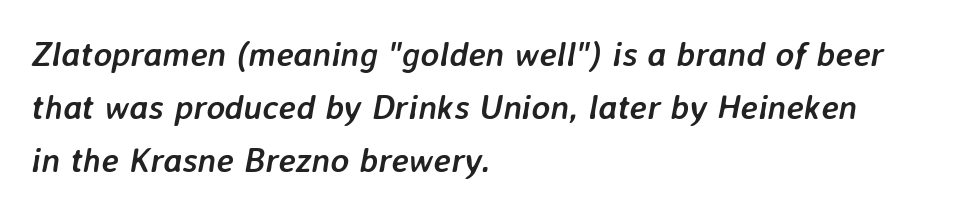
The image shows 35 px semibold type, italic (leaning right); set left-aligned, normal line spacing (1.52x), normal letter spacing, not underlined; low stroke contrast and a medium x-height.
